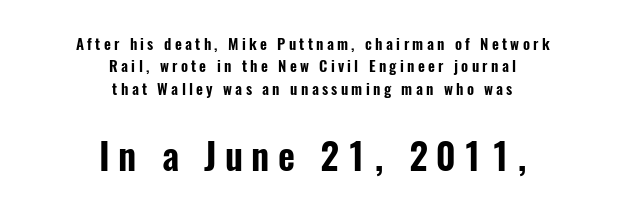
The image shows 37 px condensed sans-serif type, upright; set centered, normal line spacing (1.49x), unusually wide letter spacing (+0.22 em), not underlined; the second (bottom) block is 2.47x larger; low stroke contrast and a medium x-height.
